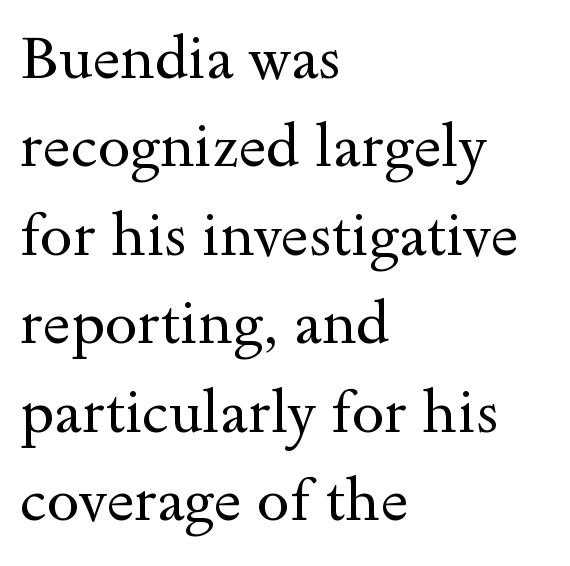
Q: Is the text bold? A: No.
Q: Is the text italic (slanted)? A: No, it is upright.
Q: Is the typeface a serif or a sans-serif typeface? A: Serif.
Q: Is the text underlined? A: No.
Q: How is the paragraph aligned? A: Left-aligned.
Q: Is the spacing between letters normal or unusually wide? A: Normal.
Q: Is the spacing between lines tight, normal or loose? A: Normal.
Q: Width (condensed, normal, or wide)? A: Wide.
Q: x-height? A: Small.
Q: Monospaced? A: No.
